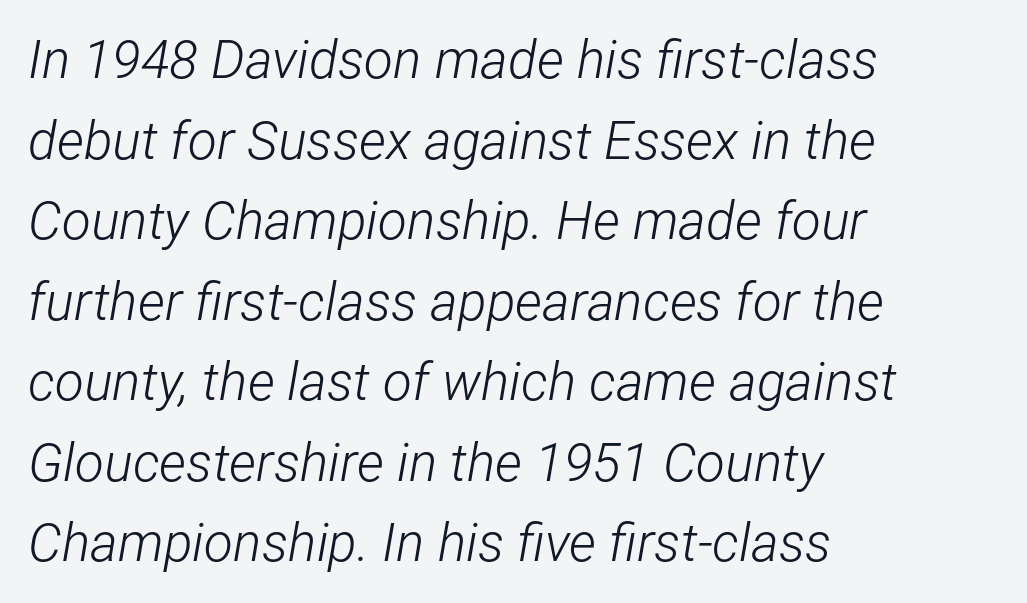
{"italic": "yes", "lean": "right", "slant_degrees": 12, "bold": "no", "weight": "light", "width": "condensed", "stroke_contrast": "low", "x_height": "medium", "monospaced": "no", "underline": "no", "align": "left", "line_spacing": "normal", "line_spacing_ratio": 1.52, "letter_spacing": "normal", "letter_spacing_em": 0.0, "glyph_px": 53}
